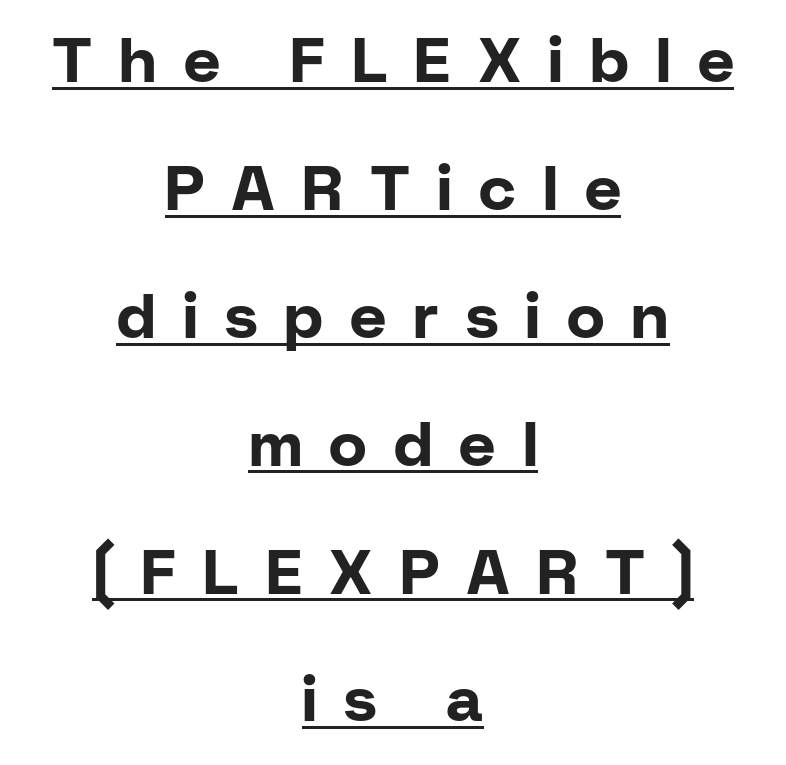
The image shows 63 px bold sans-serif type, upright; set centered, loose line spacing (2.03x), unusually wide letter spacing (+0.43 em), underlined; low stroke contrast and a medium x-height.
